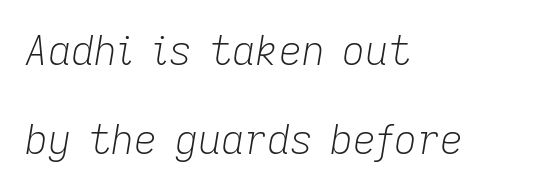
Spacing verdict: proportional, widths tailored to each character. This is oblique type, the kind used for emphasis or titles. Each row of text sits above clean, open space. This is not heavy type; no bold has been used.
